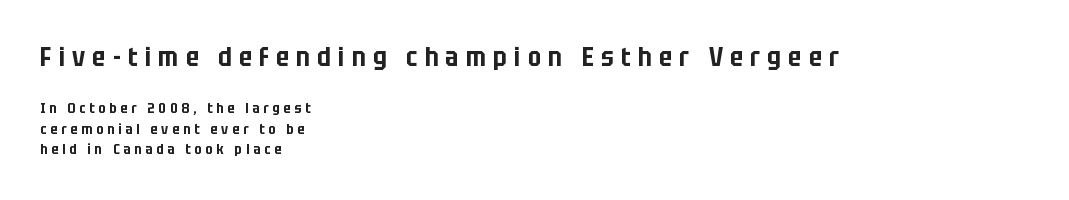
This sample uses an upright cut, with every glyph sitting square on the baseline. The area under the type is left untouched. Characters follow at a spacing far wider than the type designer built in. Alignment: flush left.
